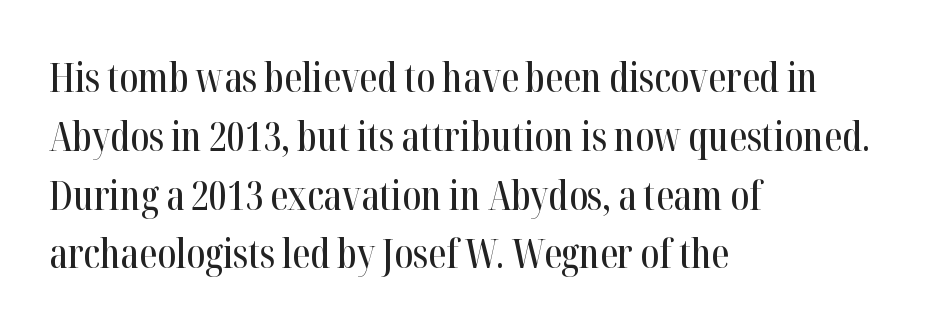
Q: Is the text italic (slanted)? A: No, it is upright.
Q: Is the typeface a serif or a sans-serif typeface? A: Serif.
Q: Is the text underlined? A: No.
Q: How is the paragraph aligned? A: Left-aligned.
Q: Is the spacing between letters normal or unusually wide? A: Normal.
Q: Is the spacing between lines tight, normal or loose? A: Normal.
Q: Width (condensed, normal, or wide)? A: Condensed.
Q: Stroke contrast? A: High.
Q: x-height? A: Medium.
Q: Monospaced? A: No.
